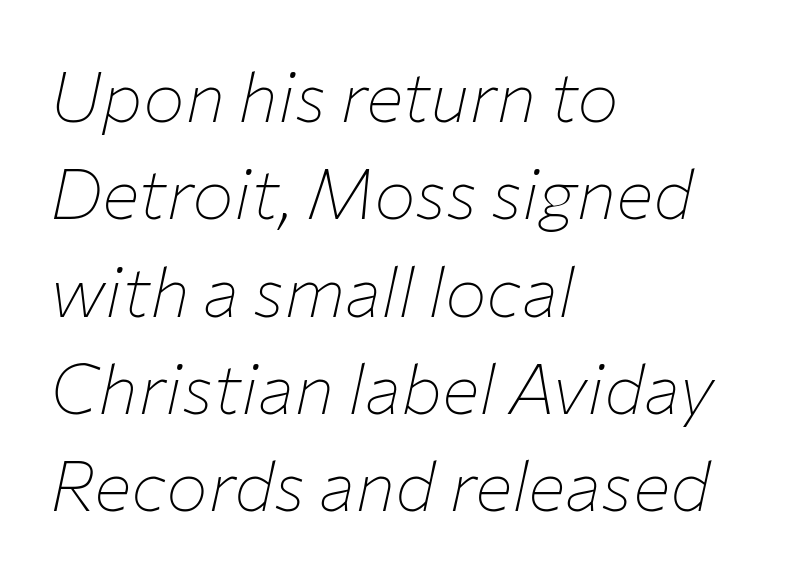
{"italic": "yes", "lean": "right", "slant_degrees": 12, "bold": "no", "weight": "thin", "width": "normal", "stroke_contrast": "low", "x_height": "medium", "monospaced": "no", "underline": "no", "align": "left", "line_spacing": "normal", "line_spacing_ratio": 1.39, "letter_spacing": "normal", "letter_spacing_em": 0.0, "glyph_px": 70}
